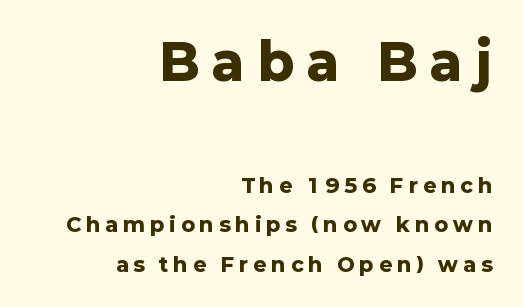
{"serif": "no", "italic": "no", "bold": "yes", "weight": "heavy", "width": "normal", "stroke_contrast": "low", "x_height": "medium", "monospaced": "no", "underline": "no", "align": "right", "line_spacing": "loose", "line_spacing_ratio": 1.98, "letter_spacing": "wide", "letter_spacing_em": 0.26, "larger_block": "first", "size_ratio": 2.55, "glyph_px": 51}
